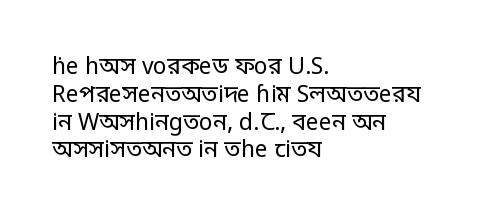
Italic: no, the glyphs are upright roman. Typeset ragged right — the left edge is the straight one. The gaps between neighbouring characters are ordinary and unremarkable. No letter is thick-stroked: the sample isn't bold. Lines of text with bare space underneath.
